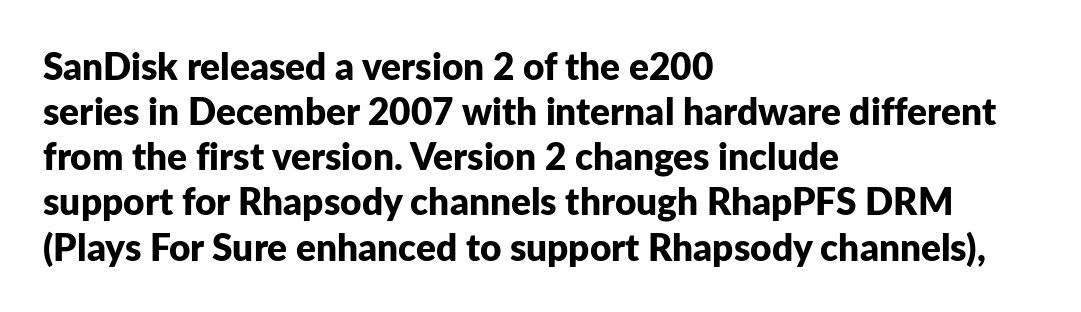
The image shows 37 px bold sans-serif type, upright; set left-aligned, line spacing 1.22x, normal letter spacing, not underlined; low stroke contrast and a medium x-height.
